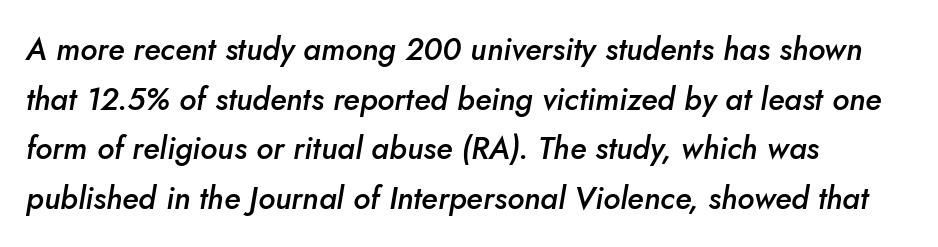
{"italic": "yes", "lean": "right", "slant_degrees": 10, "bold": "semi", "weight": "semibold", "width": "normal", "stroke_contrast": "low", "x_height": "small", "monospaced": "no", "underline": "no", "align": "left", "line_spacing": "normal", "line_spacing_ratio": 1.6, "letter_spacing": "normal", "letter_spacing_em": 0.0, "glyph_px": 31}
